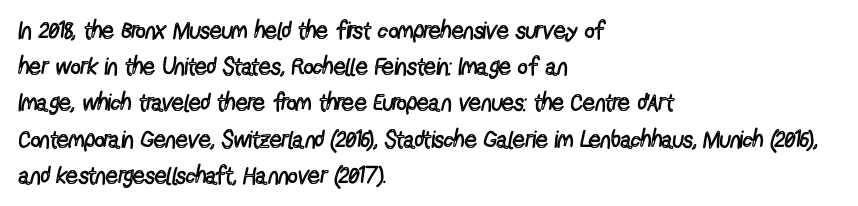
{"bold": "no", "underline": "no", "align": "left", "line_spacing": "normal", "line_spacing_ratio": 1.51, "letter_spacing": "normal", "letter_spacing_em": 0.0, "glyph_px": 24}
